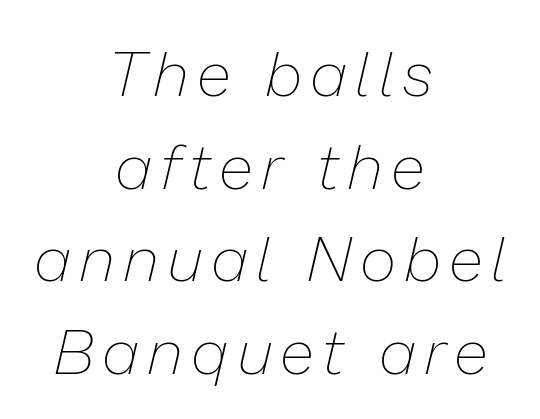
Q: Is the text bold? A: No.
Q: Is the text italic (slanted)? A: Yes, it leans right by about 13 degrees.
Q: Is the text underlined? A: No.
Q: How is the paragraph aligned? A: Centered.
Q: Is the spacing between lines tight, normal or loose? A: Normal.
Q: Width (condensed, normal, or wide)? A: Normal.
Q: Stroke contrast? A: Low.
Q: x-height? A: Medium.
Q: Monospaced? A: No.
